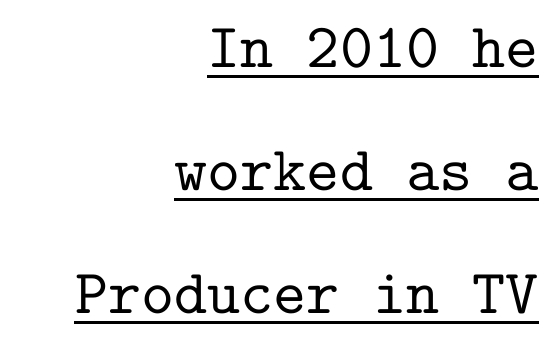
The image shows 63 px serif type, upright, monospaced; set right-aligned, loose line spacing (1.95x), normal letter spacing, underlined; low stroke contrast and a medium x-height.
